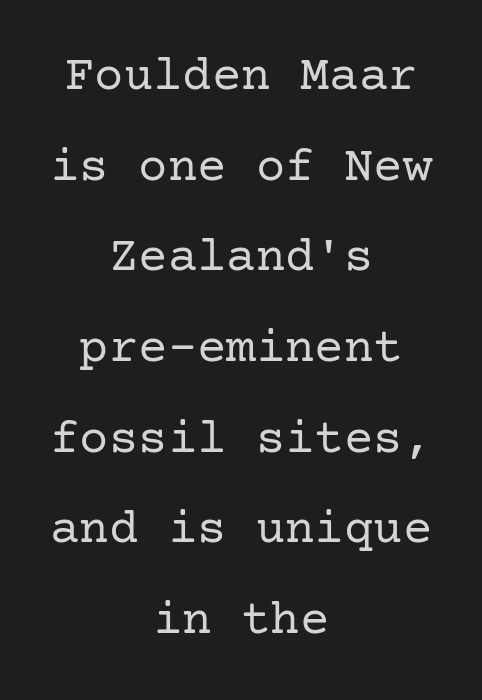
Q: Is the text bold? A: No.
Q: Is the text italic (slanted)? A: No, it is upright.
Q: Is the typeface a serif or a sans-serif typeface? A: Serif.
Q: Is the text underlined? A: No.
Q: How is the paragraph aligned? A: Centered.
Q: Is the spacing between letters normal or unusually wide? A: Normal.
Q: Width (condensed, normal, or wide)? A: Normal.
Q: Stroke contrast? A: Low.
Q: x-height? A: Medium.
